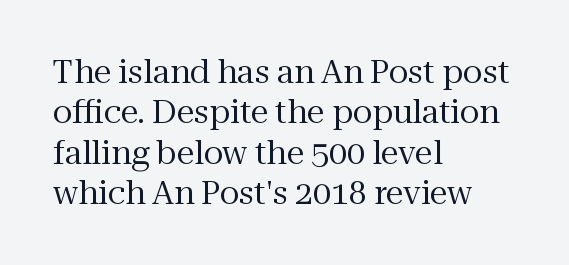
{"serif": "yes", "italic": "no", "bold": "no", "weight": "regular", "width": "normal", "stroke_contrast": "medium", "x_height": "medium", "monospaced": "no", "underline": "no", "align": "left", "line_spacing": "normal", "line_spacing_ratio": 1.26, "letter_spacing": "normal", "letter_spacing_em": 0.0, "glyph_px": 32}
